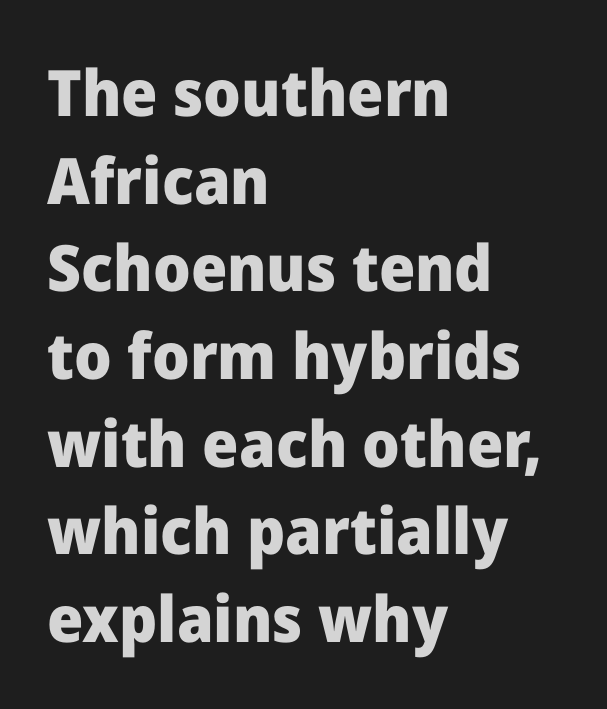
{"serif": "no", "italic": "no", "bold": "yes", "weight": "heavy", "width": "normal", "stroke_contrast": "low", "x_height": "medium", "monospaced": "no", "underline": "no", "align": "left", "line_spacing": "normal", "line_spacing_ratio": 1.37, "letter_spacing": "normal", "letter_spacing_em": 0.0, "glyph_px": 64}
